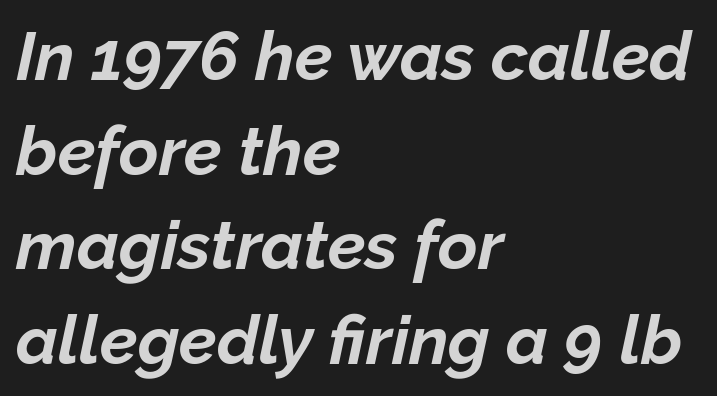
{"italic": "yes", "lean": "right", "slant_degrees": 12, "bold": "yes", "weight": "bold", "width": "normal", "stroke_contrast": "low", "x_height": "medium", "monospaced": "no", "underline": "no", "align": "left", "line_spacing": "normal", "line_spacing_ratio": 1.39, "letter_spacing": "normal", "letter_spacing_em": 0.0, "glyph_px": 68}
